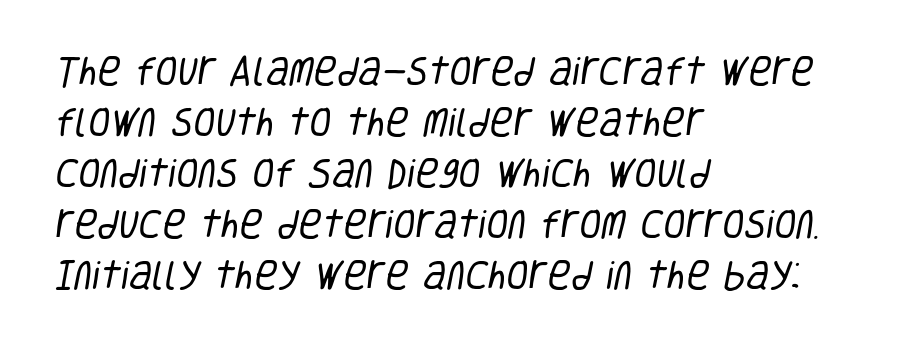
{"serif": "no", "bold": "no", "weight": "regular", "width": "condensed", "stroke_contrast": "low", "x_height": "large", "monospaced": "no", "underline": "no", "align": "left", "line_spacing": "normal", "line_spacing_ratio": 1.59, "letter_spacing": "normal", "letter_spacing_em": 0.0, "glyph_px": 32}
